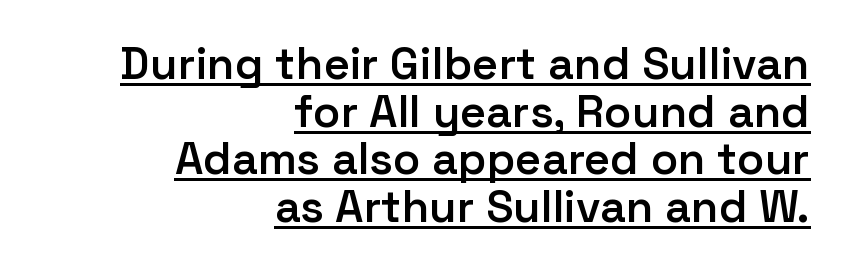
{"serif": "no", "italic": "no", "bold": "semi", "weight": "semibold", "width": "normal", "stroke_contrast": "low", "x_height": "medium", "monospaced": "no", "underline": "yes", "align": "right", "line_spacing": "tight", "line_spacing_ratio": 1.06, "letter_spacing": "normal", "letter_spacing_em": 0.0, "glyph_px": 45}
